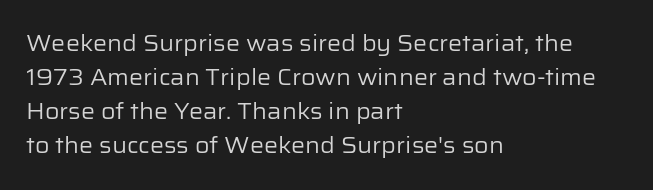
{"italic": "no", "bold": "no", "underline": "no", "align": "left", "line_spacing": "normal", "line_spacing_ratio": 1.55, "letter_spacing": "normal", "letter_spacing_em": 0.0, "glyph_px": 22}
